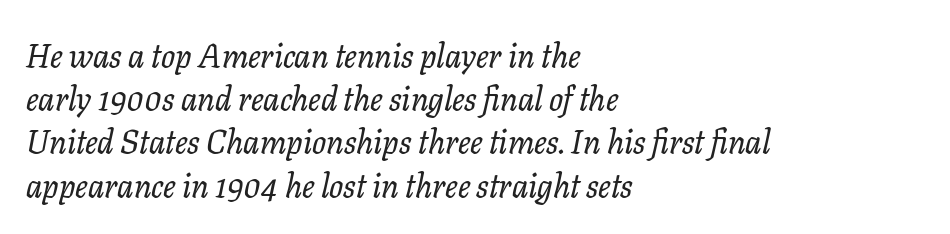
The image shows 33 px serif type, italic (leaning right); set left-aligned, normal line spacing (1.31x), normal letter spacing, not underlined; low stroke contrast and a medium x-height.
